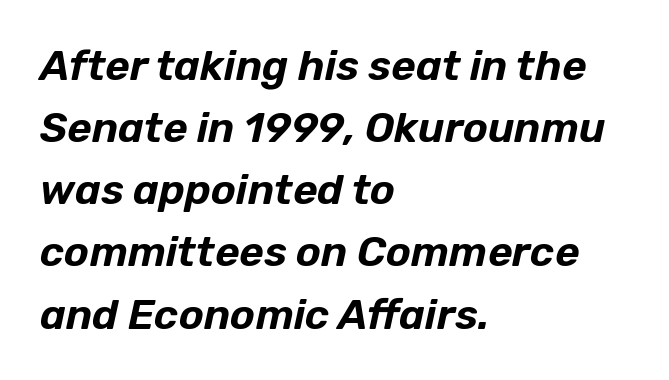
Q: Is the text italic (slanted)? A: Yes, it leans right by about 12 degrees.
Q: Is the text underlined? A: No.
Q: How is the paragraph aligned? A: Left-aligned.
Q: Is the spacing between letters normal or unusually wide? A: Normal.
Q: Is the spacing between lines tight, normal or loose? A: Normal.
Q: Width (condensed, normal, or wide)? A: Normal.
Q: Stroke contrast? A: Low.
Q: x-height? A: Medium.
Q: Monospaced? A: No.
